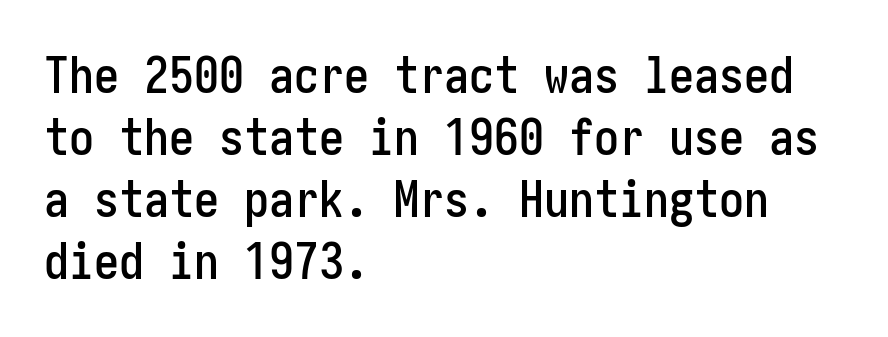
Q: Is the text italic (slanted)? A: No, it is upright.
Q: Is the typeface a serif or a sans-serif typeface? A: Sans-serif.
Q: Is the text underlined? A: No.
Q: How is the paragraph aligned? A: Left-aligned.
Q: Is the spacing between letters normal or unusually wide? A: Normal.
Q: Width (condensed, normal, or wide)? A: Condensed.
Q: Stroke contrast? A: Low.
Q: x-height? A: Medium.
